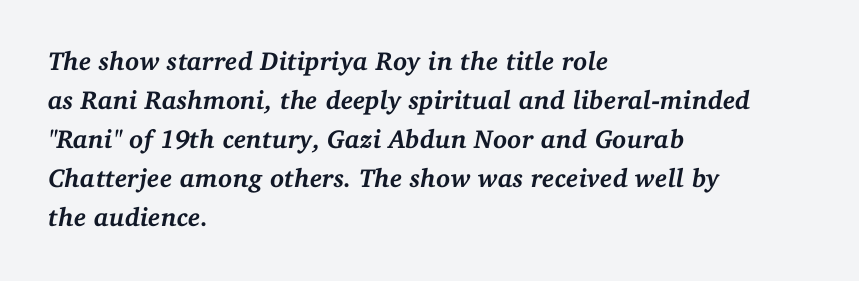
Q: Is the text bold? A: Yes.
Q: Is the text italic (slanted)? A: Yes, it leans right by about 11 degrees.
Q: Is the text underlined? A: No.
Q: How is the paragraph aligned? A: Left-aligned.
Q: Is the spacing between letters normal or unusually wide? A: Normal.
Q: Is the spacing between lines tight, normal or loose? A: Normal.
